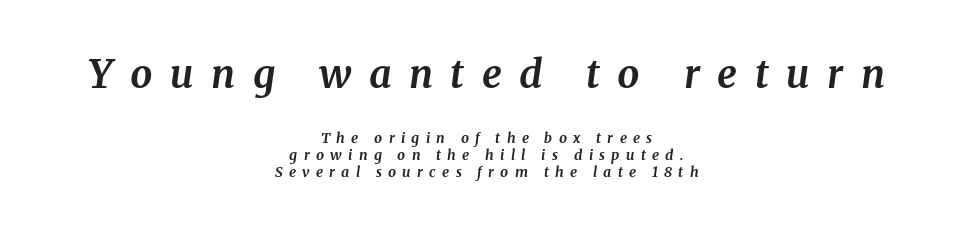
{"serif": "yes", "italic": "yes", "lean": "right", "slant_degrees": 8, "bold": "yes", "weight": "bold", "width": "normal", "stroke_contrast": "medium", "x_height": "medium", "monospaced": "no", "underline": "no", "align": "center", "line_spacing_ratio": 1.24, "letter_spacing": "wide", "letter_spacing_em": 0.45, "larger_block": "first", "size_ratio": 2.79, "glyph_px": 39}
